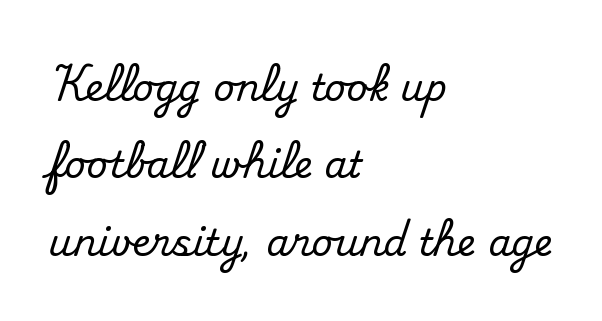
Q: Is the text italic (slanted)? A: Yes.
Q: Is the typeface a serif or a sans-serif typeface? A: Serif.
Q: Is the text underlined? A: No.
Q: How is the paragraph aligned? A: Left-aligned.
Q: Is the spacing between letters normal or unusually wide? A: Normal.
Q: Is the spacing between lines tight, normal or loose? A: Loose.
Q: Width (condensed, normal, or wide)? A: Normal.
Q: Stroke contrast? A: Medium.
Q: x-height? A: Small.
Q: Monospaced? A: No.
